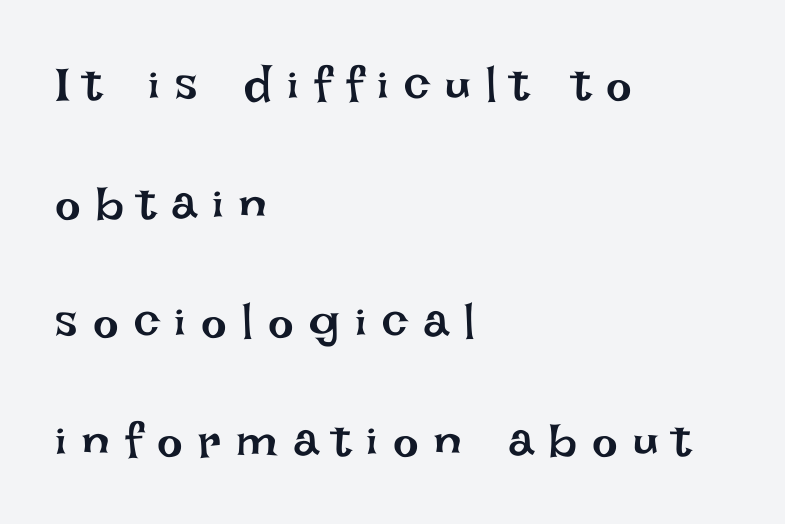
Q: Is the text bold? A: No.
Q: Is the text italic (slanted)? A: No, it is upright.
Q: Is the text underlined? A: No.
Q: How is the paragraph aligned? A: Left-aligned.
Q: Is the spacing between letters normal or unusually wide? A: Unusually wide.
Q: Is the spacing between lines tight, normal or loose? A: Loose.
Q: Width (condensed, normal, or wide)? A: Normal.
Q: Stroke contrast? A: Low.
Q: x-height? A: Large.
Q: Monospaced? A: No.
